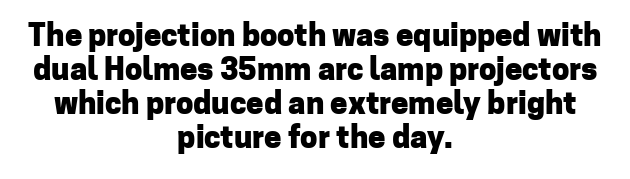
Q: Is the text bold? A: Yes.
Q: Is the text italic (slanted)? A: No, it is upright.
Q: Is the typeface a serif or a sans-serif typeface? A: Sans-serif.
Q: Is the text underlined? A: No.
Q: How is the paragraph aligned? A: Centered.
Q: Is the spacing between letters normal or unusually wide? A: Normal.
Q: Is the spacing between lines tight, normal or loose? A: Tight.
Q: Width (condensed, normal, or wide)? A: Normal.
Q: Stroke contrast? A: Low.
Q: x-height? A: Medium.
Q: Monospaced? A: No.
